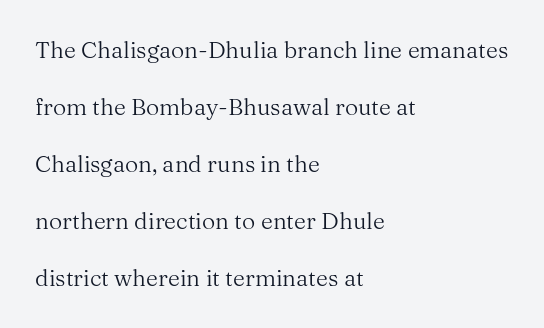
Q: Is the text bold? A: No.
Q: Is the text italic (slanted)? A: No, it is upright.
Q: Is the text underlined? A: No.
Q: How is the paragraph aligned? A: Left-aligned.
Q: Is the spacing between letters normal or unusually wide? A: Normal.
Q: Is the spacing between lines tight, normal or loose? A: Loose.
